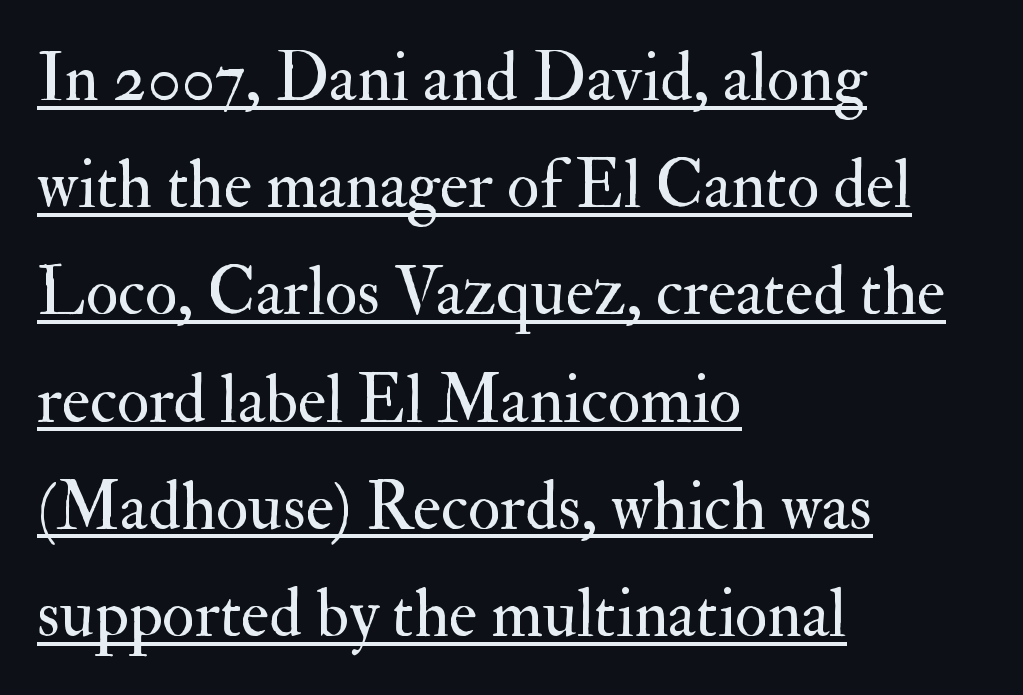
Notice how a bar underscores the lettering throughout. The line texture is even and compact thanks to regular tracking. Vertical spacing — default. The rag falls on the right side of this text block. The font sits on the lighter half of the weight spectrum, regular included. Are there feet on the stems? There are — it's a serif.
